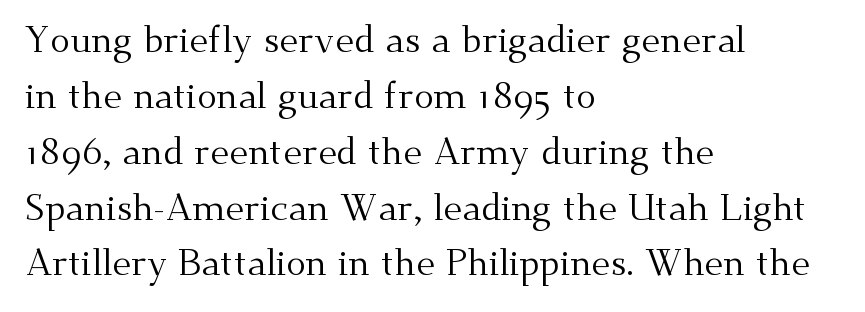
{"serif": "yes", "italic": "no", "bold": "no", "weight": "regular", "width": "normal", "stroke_contrast": "medium", "x_height": "small", "monospaced": "no", "underline": "no", "align": "left", "line_spacing": "normal", "line_spacing_ratio": 1.51, "letter_spacing": "normal", "letter_spacing_em": 0.0, "glyph_px": 37}
